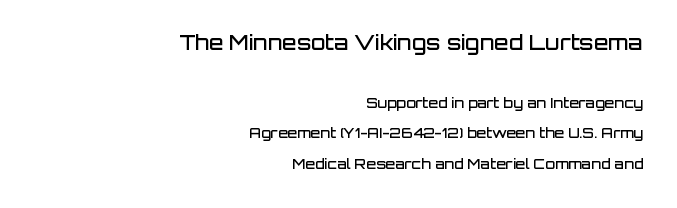
Q: Is the text bold? A: Semi-bold.
Q: Is the text italic (slanted)? A: No, it is upright.
Q: Is the text underlined? A: No.
Q: How is the paragraph aligned? A: Right-aligned.
Q: Is the spacing between letters normal or unusually wide? A: Normal.
Q: Is the spacing between lines tight, normal or loose? A: Loose.
Q: Which block of text is set in a larger size, the first (top) or the second (bottom)? A: The first (top) one.
